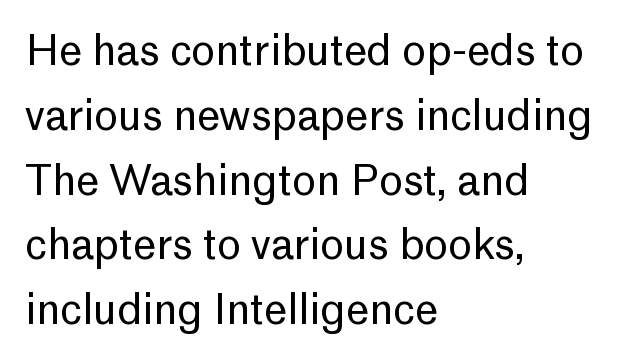
The specimen reads as upright at a glance. The passage shown is not underscored anywhere. Looks like regular typesetting: each glyph gets only the width it needs. The characters display no serif detailing; their extremities are plain.
